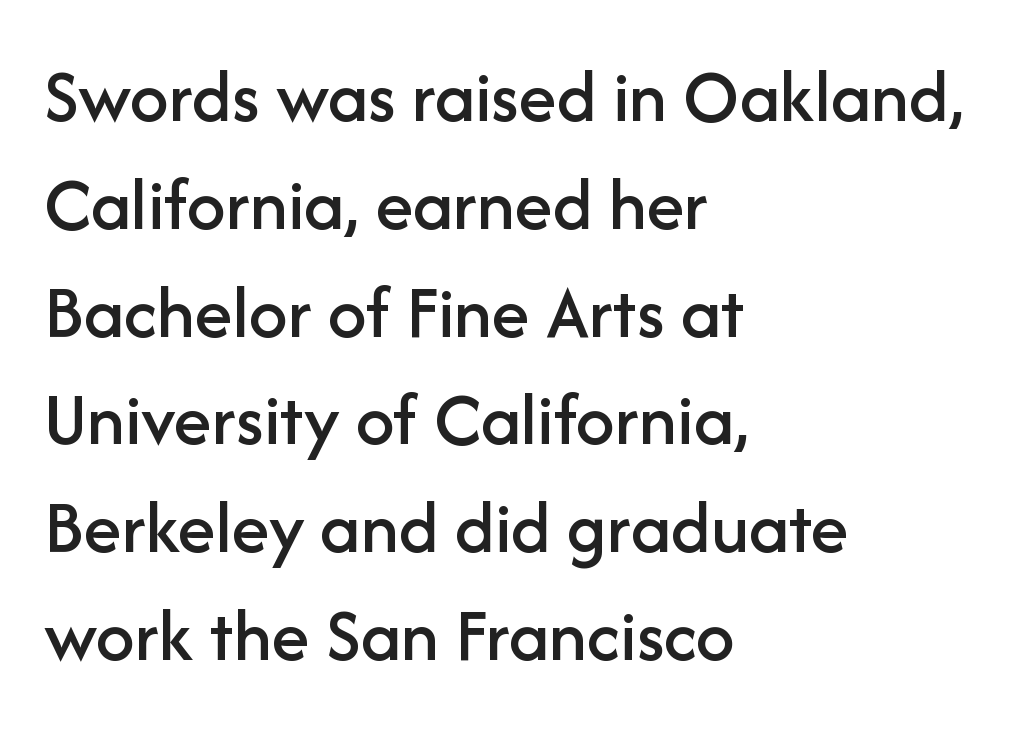
The space between consecutive lines is moderate. The passage shown is not underscored anywhere. The face used here is a sans, in the tradition of grotesques and geometrics. Observe the ordinary spacing: letters are neighbours, not strangers. The lettering stays uniformly vertical, giving the passage a roman look.
